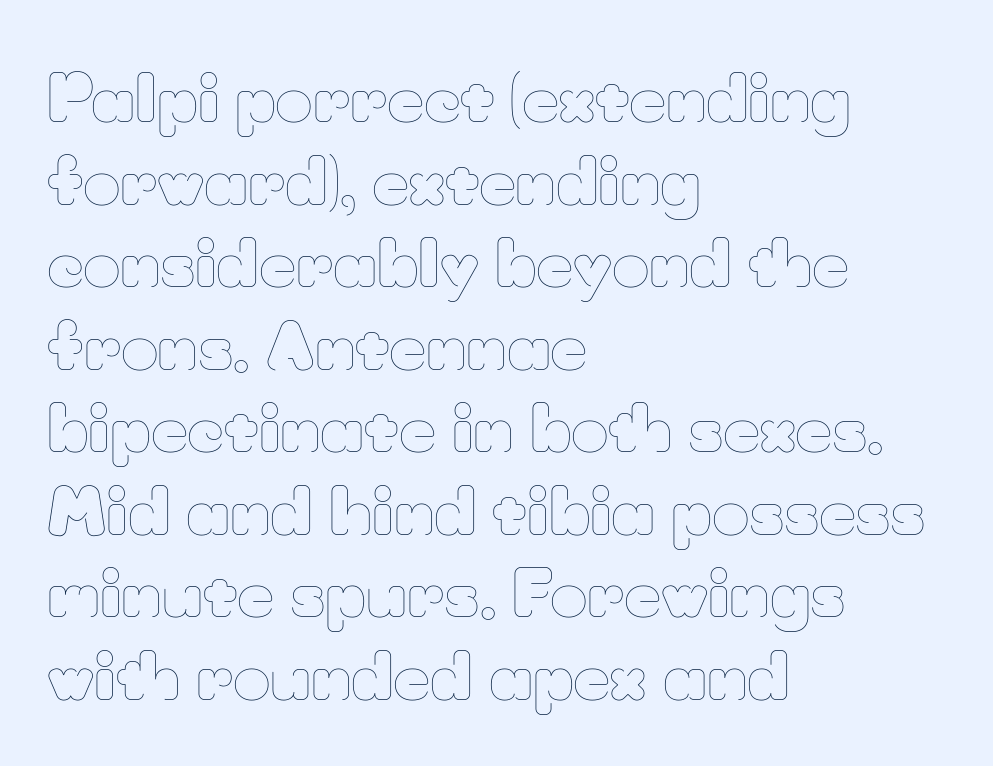
{"italic": "no", "bold": "no", "weight": "thin", "width": "normal", "stroke_contrast": "low", "x_height": "small", "monospaced": "no", "underline": "no", "align": "left", "line_spacing": "normal", "line_spacing_ratio": 1.29, "letter_spacing": "normal", "letter_spacing_em": 0.0, "glyph_px": 64}
